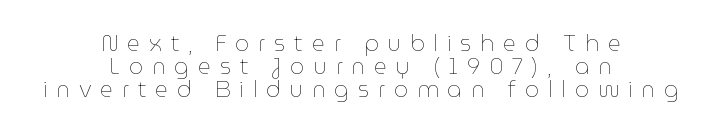
Q: Is the text bold? A: No.
Q: Is the text italic (slanted)? A: No, it is upright.
Q: Is the text underlined? A: No.
Q: How is the paragraph aligned? A: Centered.
Q: Is the spacing between letters normal or unusually wide? A: Unusually wide.
Q: Is the spacing between lines tight, normal or loose? A: Tight.
